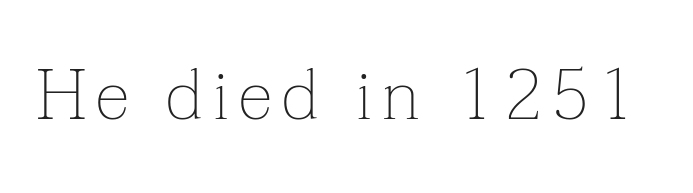
Q: Is the text bold? A: No.
Q: Is the text italic (slanted)? A: No, it is upright.
Q: Is the typeface a serif or a sans-serif typeface? A: Serif.
Q: Is the text underlined? A: No.
Q: Width (condensed, normal, or wide)? A: Normal.
Q: Stroke contrast? A: Low.
Q: x-height? A: Medium.
Q: Monospaced? A: No.
